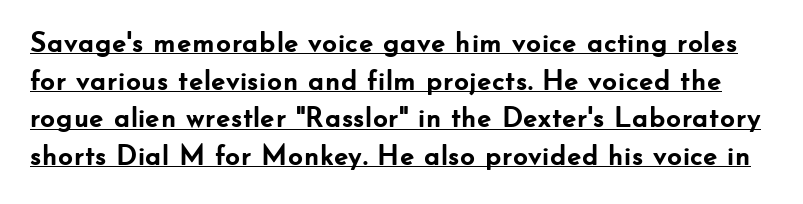
{"serif": "no", "italic": "no", "bold": "yes", "weight": "semibold", "width": "normal", "stroke_contrast": "low", "x_height": "small", "monospaced": "no", "underline": "yes", "line_spacing": "normal", "line_spacing_ratio": 1.3, "letter_spacing": "normal", "letter_spacing_em": 0.0, "glyph_px": 29}
